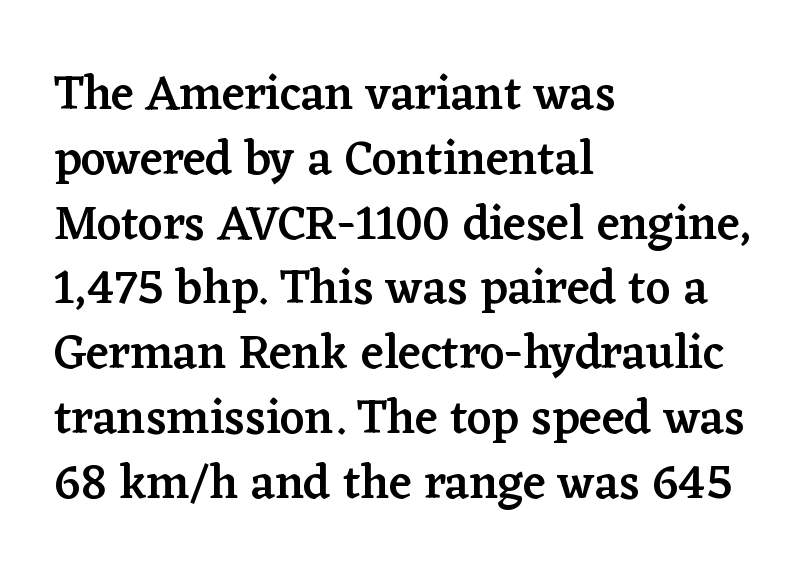
Anything drawn beneath the words? Only blank space. Baseline-to-baseline distance is the conventional proportion of letter height. Here the designer chose a conventional face with non-uniform glyph widths. Posture: straight, roman, zero tilt.
